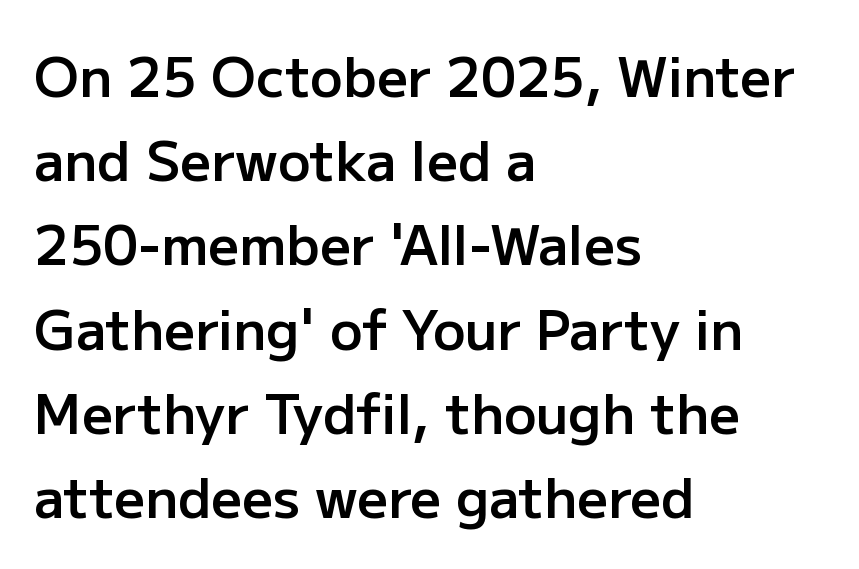
The paragraph shown leans on its left margin. Caption: standard tracking, unaltered. Its strokes are somewhat broadened, the hallmark of semibold type. The letters stand upright; this is a roman face. A sans-serif font was chosen for this passage. A typesetter would call this leading conventional body-copy spacing.
